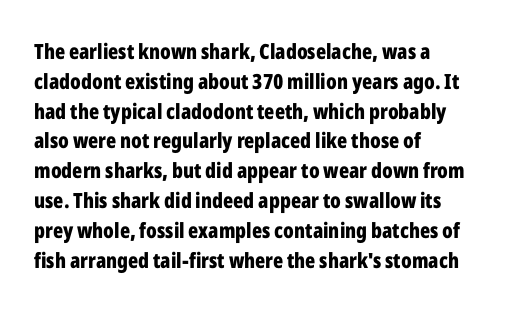
A bare baseline throughout the passage. Heavy-handed strokes throughout: this text is bold. Style check: upright. The setting favours the left margin, as ordinary paragraphs usually do. How are the letters spaced? Ordinarily, with no added tracking.
